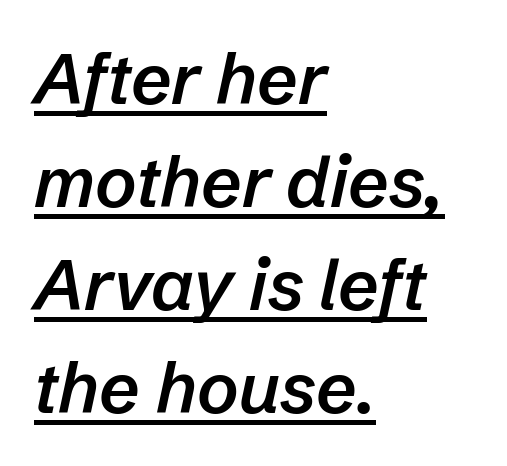
The image shows 71 px semibold type, italic (leaning right); set left-aligned, normal line spacing (1.45x), normal letter spacing, underlined; low stroke contrast and a medium x-height.
